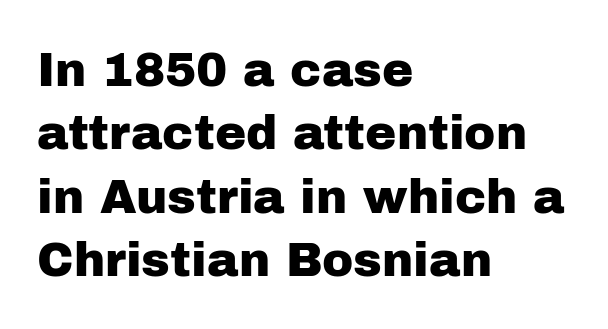
The image shows 47 px sans-serif type, upright; set left-aligned, normal line spacing (1.35x), normal letter spacing, not underlined; low stroke contrast and a medium x-height.
